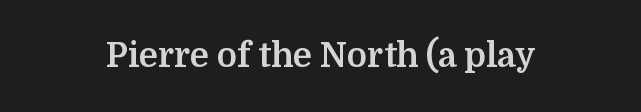
{"serif": "yes", "italic": "no", "bold": "yes", "weight": "bold", "width": "normal", "stroke_contrast": "medium", "x_height": "medium", "monospaced": "no", "underline": "no", "letter_spacing": "normal", "letter_spacing_em": 0.0, "glyph_px": 34}
